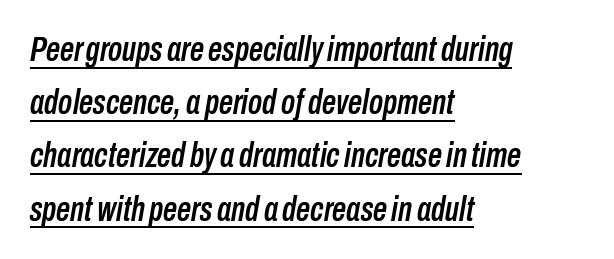
The image shows 35 px condensed type, italic (leaning right); set left-aligned, normal line spacing (1.52x), normal letter spacing, underlined; low stroke contrast and a medium x-height.
